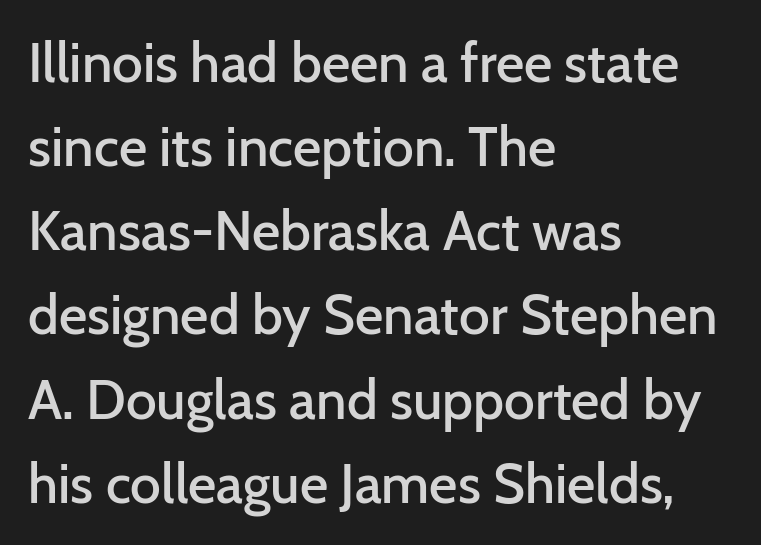
Students, this is semibold: more ink than regular, less than bold. Is there much room between lines? A standard amount, neither cramped nor airy. A typesetter would mark this as roman, not italic. Is this a sans? Yes — the strokes have no serifs. The tracking reads as untouched default to a designer's eye.
